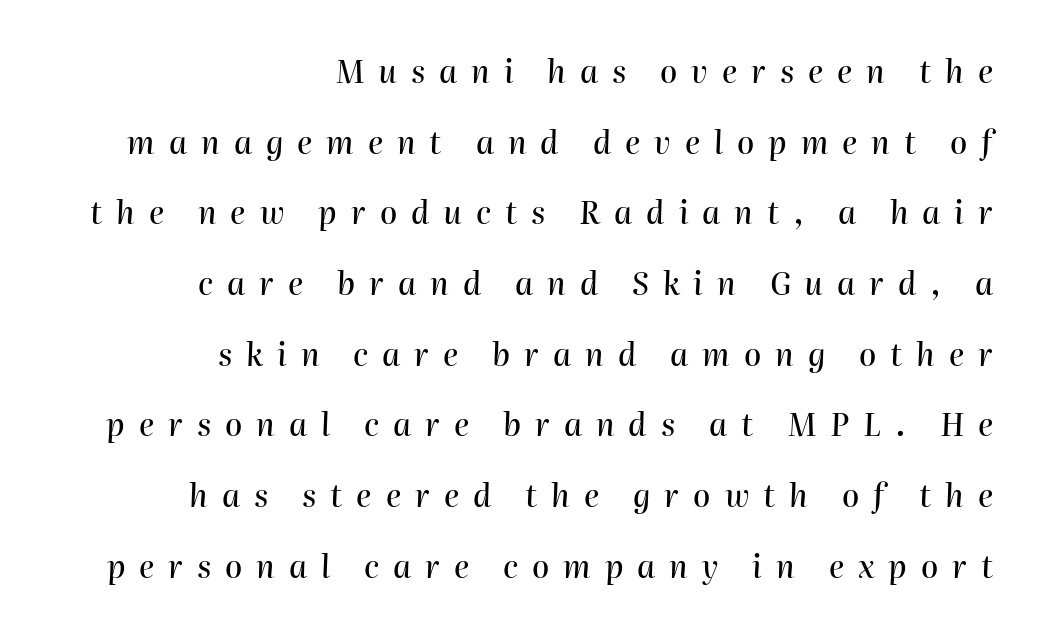
{"italic": "yes", "lean": "right", "slant_degrees": 2, "width": "normal", "stroke_contrast": "high", "x_height": "medium", "monospaced": "no", "underline": "no", "align": "right", "line_spacing": "loose", "line_spacing_ratio": 2.28, "letter_spacing": "wide", "letter_spacing_em": 0.45, "glyph_px": 31}
